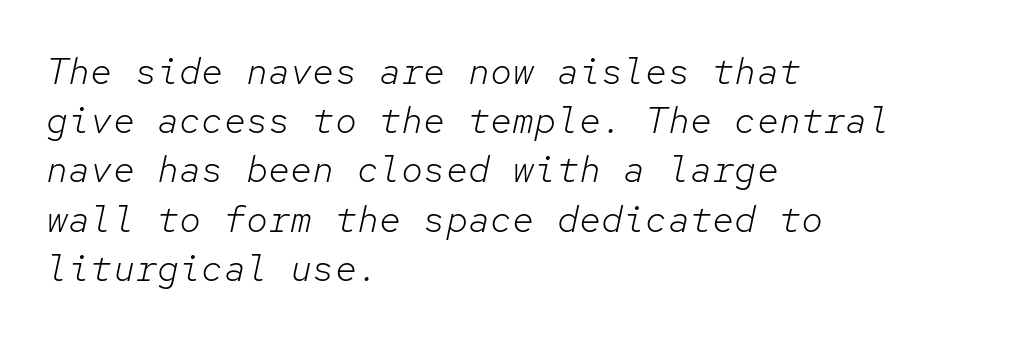
Q: Is the text bold? A: No.
Q: Is the text italic (slanted)? A: Yes, it leans right by about 12 degrees.
Q: Is the text underlined? A: No.
Q: How is the paragraph aligned? A: Left-aligned.
Q: Is the spacing between letters normal or unusually wide? A: Normal.
Q: Is the spacing between lines tight, normal or loose? A: Normal.
Q: Width (condensed, normal, or wide)? A: Normal.
Q: Stroke contrast? A: Low.
Q: x-height? A: Medium.
Q: Monospaced? A: Yes.
